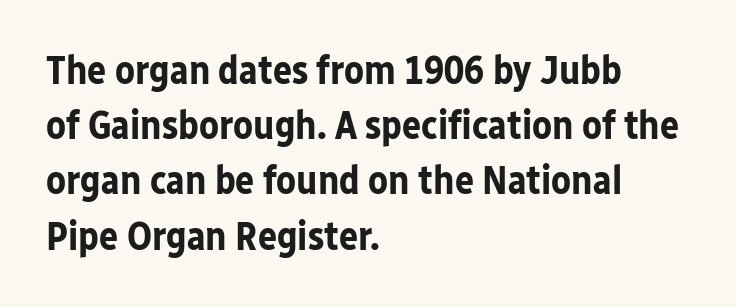
What weight is shown? A full bold with thick strokes. Type style note: lacks serifs. Short note: letters normally spaced. The specimen reads as upright at a glance. In terms of leading, this rendering sits right in the middle. Casual observation: everything's shoved over to the left.
